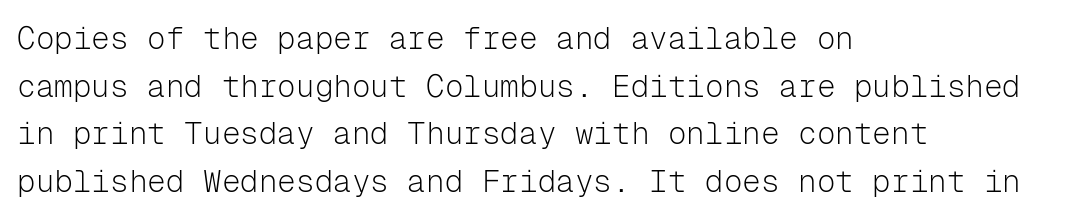
Italic? Not at all — the glyphs are vertical. What's the leading like? Ordinary, nothing unusual. Bare-footed words on every line. This sample uses plain, unmodified letter spacing. You could count columns in this text — the font is strictly monospaced. Font category for this specimen: sans-serif.
